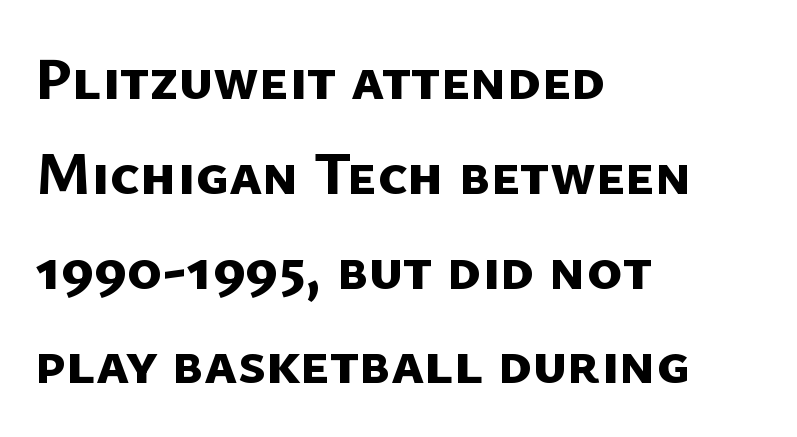
One glance says typical: line gaps are just what's usual. This rendering uses left alignment, leaving the right contour irregular. The sample has been set heavy, in full bold. The strip under each line holds only bare page. To sum up the face: it is a sans, with no serifs. Default kerning and tracking; the words read as compact shapes.
